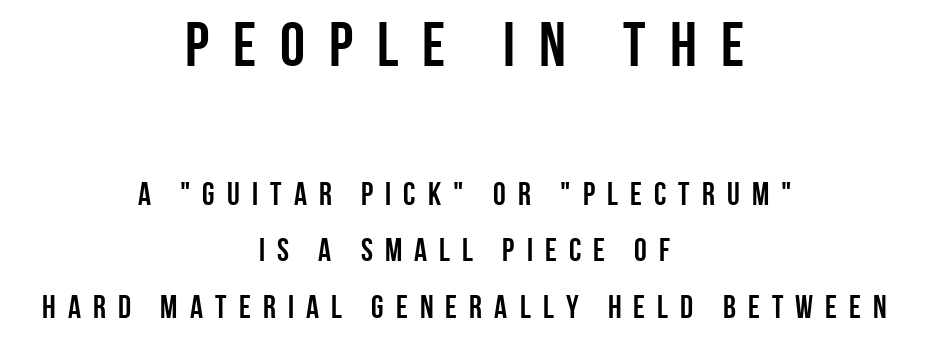
A roman cut, with each character standing at attention. There is plenty of visible air inserted between adjacent glyphs. The designer went with a sans here, leaving each stem footless. Bold? Absolutely — the strokes are thick and heavy.
